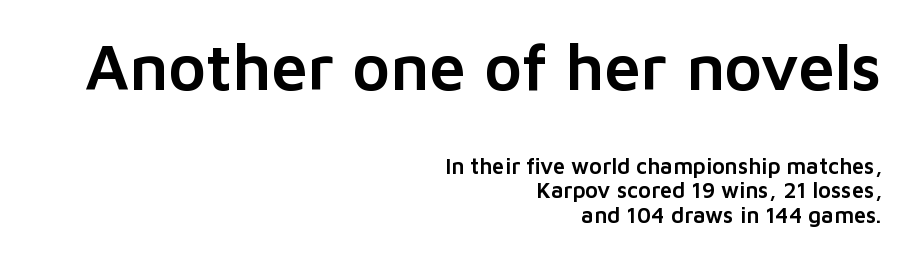
{"serif": "no", "italic": "no", "width": "normal", "stroke_contrast": "low", "x_height": "medium", "monospaced": "no", "underline": "no", "align": "right", "line_spacing": "tight", "line_spacing_ratio": 1.12, "letter_spacing": "normal", "letter_spacing_em": 0.0, "larger_block": "first", "size_ratio": 2.95, "glyph_px": 65}
